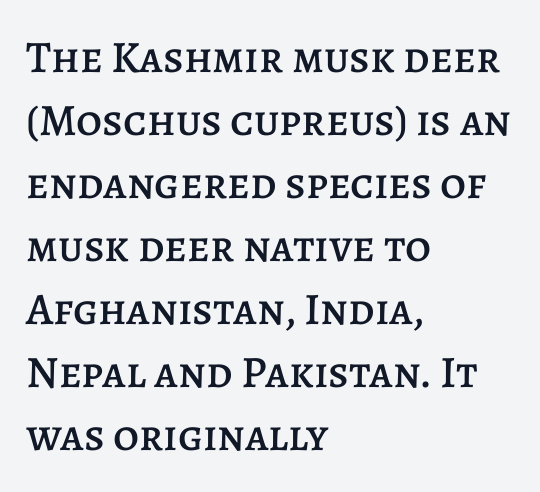
{"italic": "no", "width": "normal", "stroke_contrast": "low", "x_height": "large", "monospaced": "no", "underline": "no", "align": "left", "line_spacing": "normal", "line_spacing_ratio": 1.4, "letter_spacing": "normal", "letter_spacing_em": 0.0, "glyph_px": 45}
